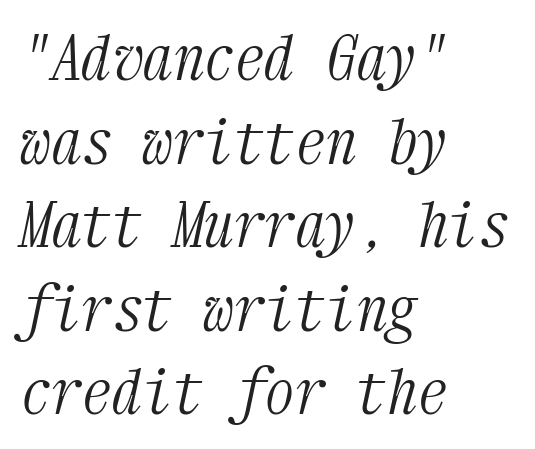
Q: Is the text bold? A: No.
Q: Is the text italic (slanted)? A: Yes, it leans right by about 12 degrees.
Q: Is the typeface a serif or a sans-serif typeface? A: Serif.
Q: Is the text underlined? A: No.
Q: How is the paragraph aligned? A: Left-aligned.
Q: Is the spacing between letters normal or unusually wide? A: Normal.
Q: Is the spacing between lines tight, normal or loose? A: Normal.
Q: Width (condensed, normal, or wide)? A: Condensed.
Q: Stroke contrast? A: Medium.
Q: x-height? A: Medium.
Q: Monospaced? A: Yes.
